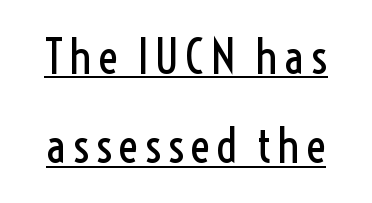
Q: Is the text bold? A: No.
Q: Is the text italic (slanted)? A: No, it is upright.
Q: Is the typeface a serif or a sans-serif typeface? A: Sans-serif.
Q: Is the text underlined? A: Yes.
Q: Width (condensed, normal, or wide)? A: Condensed.
Q: x-height? A: Medium.
Q: Monospaced? A: No.
